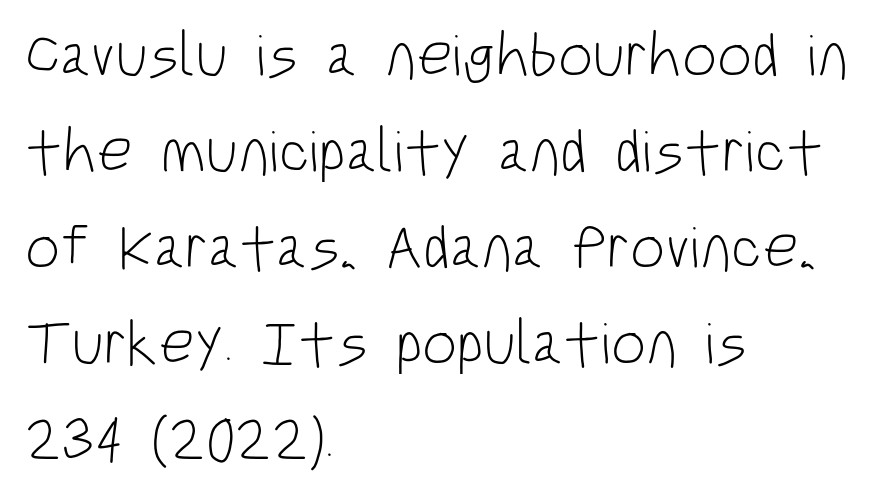
The image shows 62 px light, condensed sans-serif type, upright; set left-aligned, normal line spacing (1.55x), normal letter spacing, not underlined; low stroke contrast and a large x-height.
